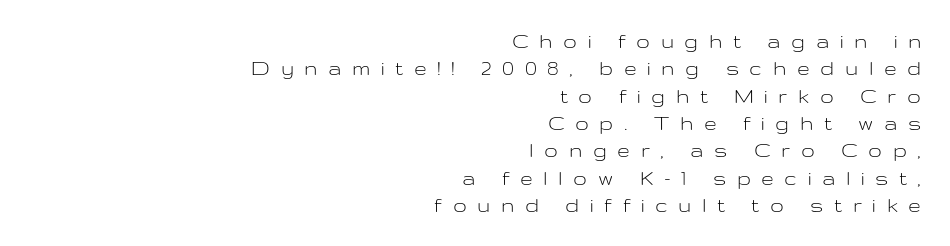
Q: Is the text bold? A: No.
Q: Is the text italic (slanted)? A: No, it is upright.
Q: Is the text underlined? A: No.
Q: How is the paragraph aligned? A: Right-aligned.
Q: Is the spacing between letters normal or unusually wide? A: Unusually wide.
